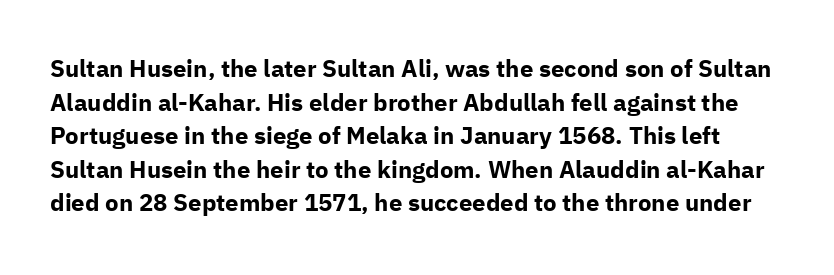
Q: Is the text bold? A: Yes.
Q: Is the text italic (slanted)? A: No, it is upright.
Q: Is the text underlined? A: No.
Q: Is the spacing between letters normal or unusually wide? A: Normal.
Q: Is the spacing between lines tight, normal or loose? A: Normal.
